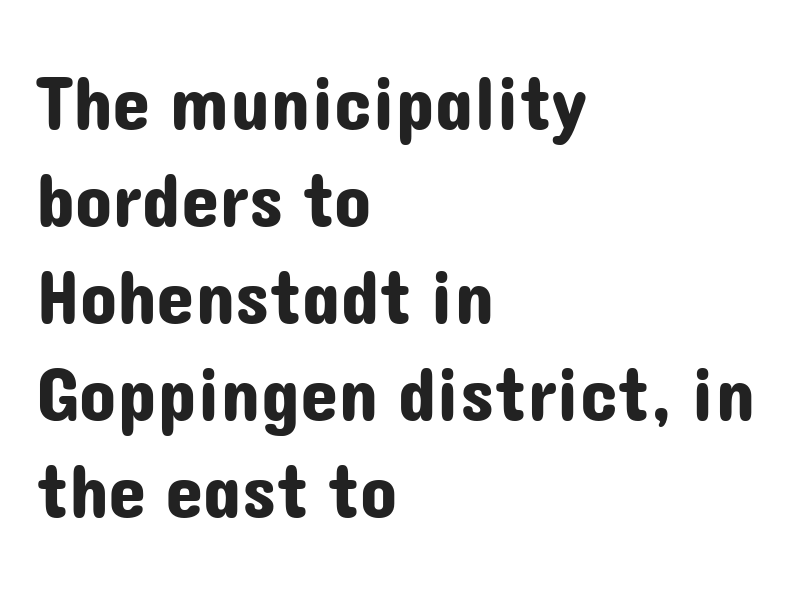
Q: Is the text italic (slanted)? A: No, it is upright.
Q: Is the typeface a serif or a sans-serif typeface? A: Sans-serif.
Q: Is the text underlined? A: No.
Q: How is the paragraph aligned? A: Left-aligned.
Q: Is the spacing between letters normal or unusually wide? A: Normal.
Q: Is the spacing between lines tight, normal or loose? A: Normal.
Q: Width (condensed, normal, or wide)? A: Normal.
Q: Stroke contrast? A: Low.
Q: x-height? A: Medium.
Q: Monospaced? A: No.
